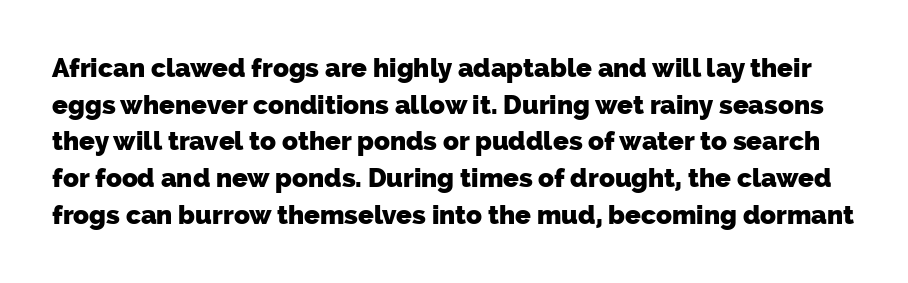
{"bold": "yes", "underline": "no", "line_spacing": "normal", "line_spacing_ratio": 1.41, "letter_spacing": "normal", "letter_spacing_em": 0.0, "glyph_px": 26}
